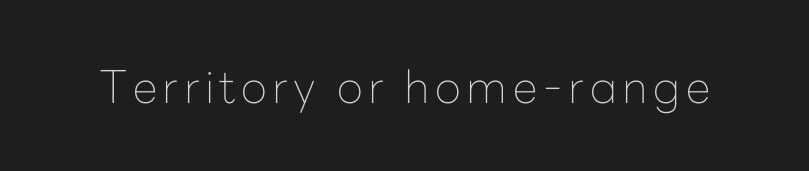
Words float on clear page, feet unadorned. Posture: vertical. A quiet, ordinary-to-light weight characterises the typeface. Character widths vary here, with narrow letters taking less room than wide ones. The text was rendered using a sans face with plain stroke endings.
